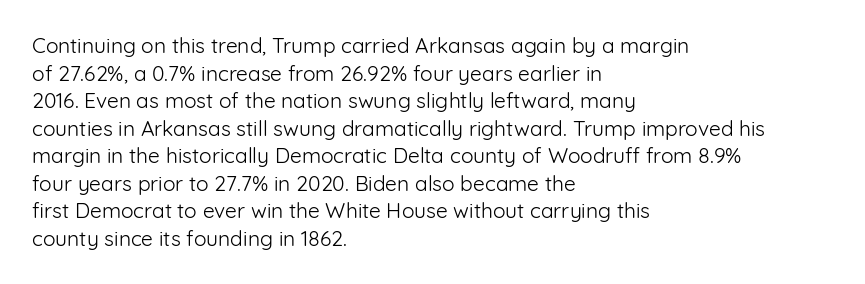
Q: Is the text bold? A: No.
Q: Is the text italic (slanted)? A: No, it is upright.
Q: Is the text underlined? A: No.
Q: How is the paragraph aligned? A: Left-aligned.
Q: Is the spacing between letters normal or unusually wide? A: Normal.
Q: Is the spacing between lines tight, normal or loose? A: Normal.
